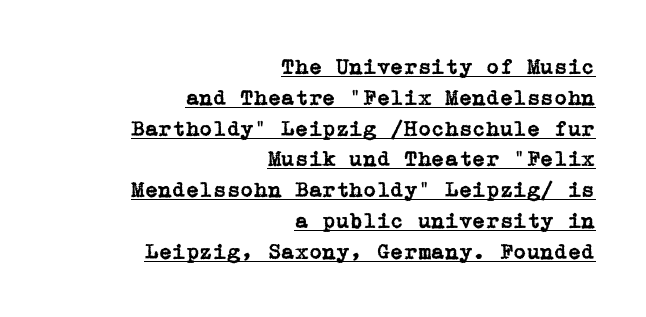
{"italic": "no", "underline": "yes", "align": "right", "line_spacing": "normal", "line_spacing_ratio": 1.4, "letter_spacing": "normal", "letter_spacing_em": 0.0, "glyph_px": 22}
